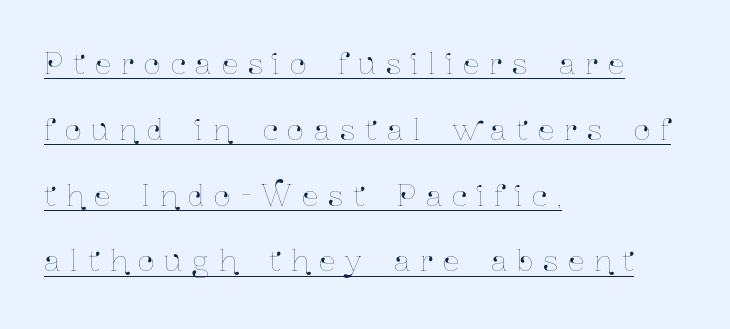
Q: Is the text italic (slanted)? A: No, it is upright.
Q: Is the text underlined? A: Yes.
Q: How is the paragraph aligned? A: Left-aligned.
Q: Is the spacing between letters normal or unusually wide? A: Unusually wide.
Q: Is the spacing between lines tight, normal or loose? A: Loose.
Q: Width (condensed, normal, or wide)? A: Condensed.
Q: Stroke contrast? A: Low.
Q: x-height? A: Medium.
Q: Monospaced? A: No.
